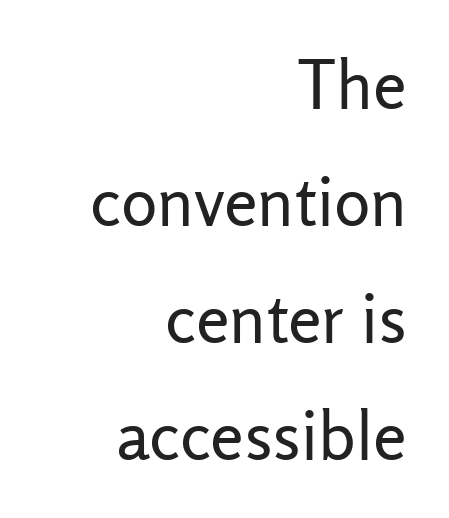
Q: Is the text bold? A: No.
Q: Is the text italic (slanted)? A: No, it is upright.
Q: Is the typeface a serif or a sans-serif typeface? A: Sans-serif.
Q: Is the text underlined? A: No.
Q: How is the paragraph aligned? A: Right-aligned.
Q: Is the spacing between letters normal or unusually wide? A: Normal.
Q: Width (condensed, normal, or wide)? A: Normal.
Q: Stroke contrast? A: Low.
Q: x-height? A: Medium.
Q: Monospaced? A: No.
